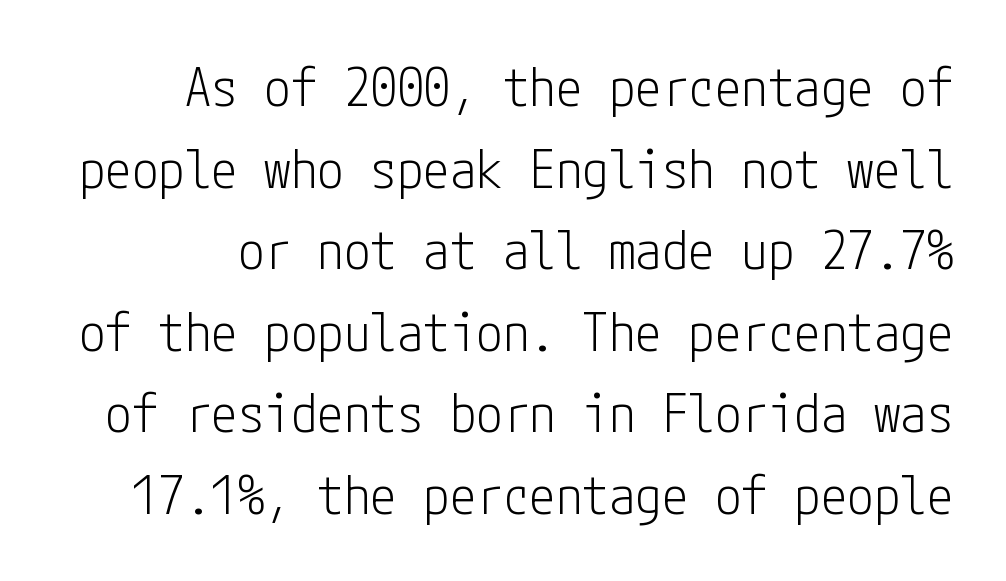
Q: Is the text bold? A: No.
Q: Is the text italic (slanted)? A: No, it is upright.
Q: Is the typeface a serif or a sans-serif typeface? A: Sans-serif.
Q: Is the text underlined? A: No.
Q: Is the spacing between letters normal or unusually wide? A: Normal.
Q: Is the spacing between lines tight, normal or loose? A: Normal.
Q: Width (condensed, normal, or wide)? A: Condensed.
Q: Stroke contrast? A: Low.
Q: x-height? A: Medium.
